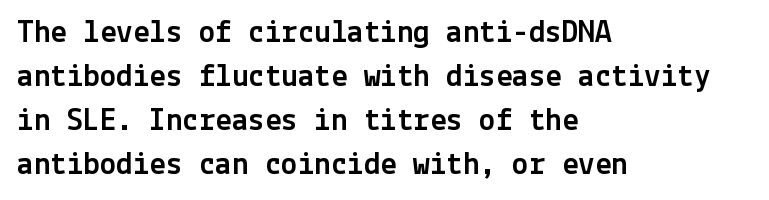
The foot of each line stays bare and open. The face used here is rendered with its standard letterfit. Quick note: not italic, upright. Regarding leading, the lines here are spaced in the standard way.
